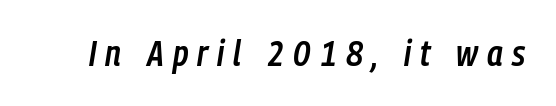
{"italic": "yes", "lean": "right", "slant_degrees": 9, "bold": "semi", "weight": "semibold", "width": "condensed", "stroke_contrast": "low", "x_height": "medium", "monospaced": "no", "underline": "no", "letter_spacing": "wide", "letter_spacing_em": 0.25, "glyph_px": 36}
